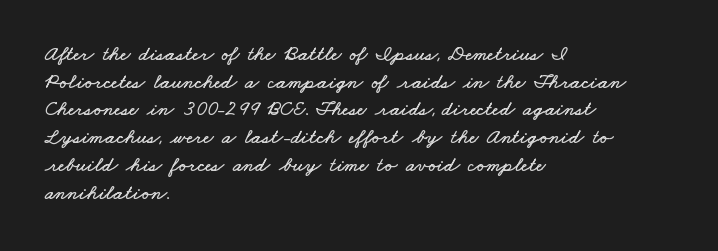
The image shows 21 px text type; set left-aligned, normal line spacing (1.32x), normal letter spacing, not underlined.
